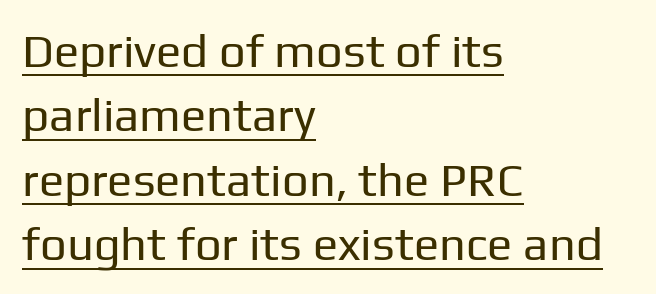
{"serif": "no", "italic": "no", "bold": "no", "weight": "regular", "width": "normal", "stroke_contrast": "low", "x_height": "medium", "monospaced": "no", "underline": "yes", "align": "left", "line_spacing": "normal", "line_spacing_ratio": 1.37, "letter_spacing": "normal", "letter_spacing_em": 0.0, "glyph_px": 47}
